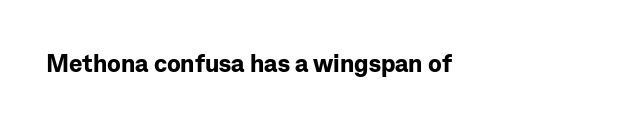
Q: Is the text bold? A: Yes.
Q: Is the text italic (slanted)? A: No, it is upright.
Q: Is the text underlined? A: No.
Q: Is the spacing between letters normal or unusually wide? A: Normal.
